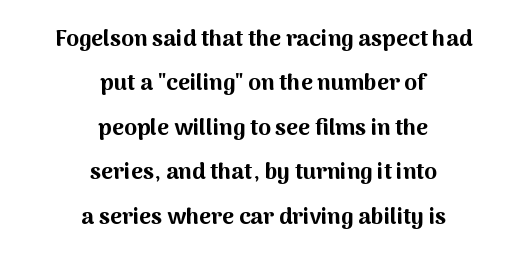
The image shows 23 px bold type, upright; set centered, loose line spacing (1.93x), normal letter spacing, not underlined.
